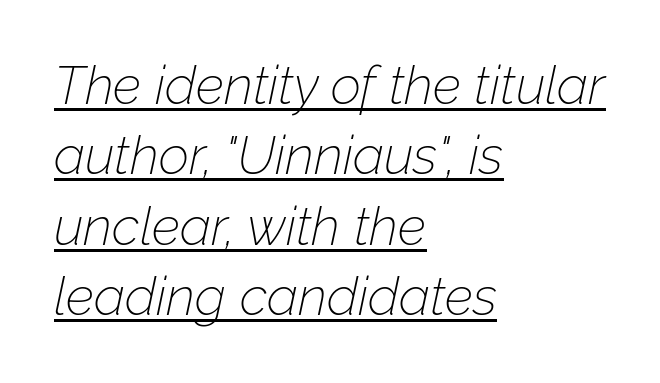
{"italic": "yes", "lean": "right", "slant_degrees": 12, "bold": "no", "weight": "thin", "width": "normal", "stroke_contrast": "low", "x_height": "medium", "monospaced": "no", "underline": "yes", "align": "left", "line_spacing": "normal", "line_spacing_ratio": 1.33, "letter_spacing": "normal", "letter_spacing_em": 0.0, "glyph_px": 53}
